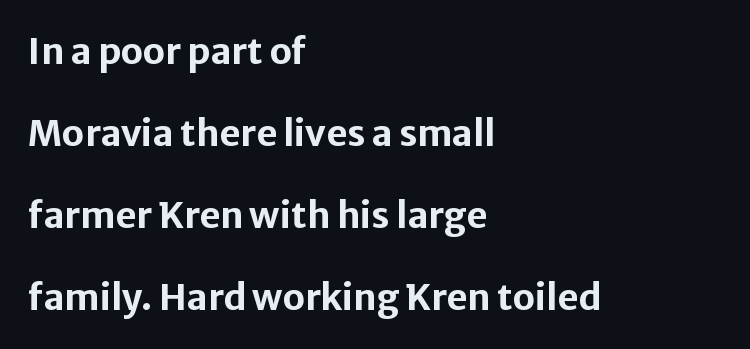
A typesetter would call this proportional, since set widths differ per character. The passage shown stacks its lines with a broad gap. No feet cap the strokes, marking this as sans-serif type. The string is rendered with underlining switched off. The passage shown is emphatically bold.
